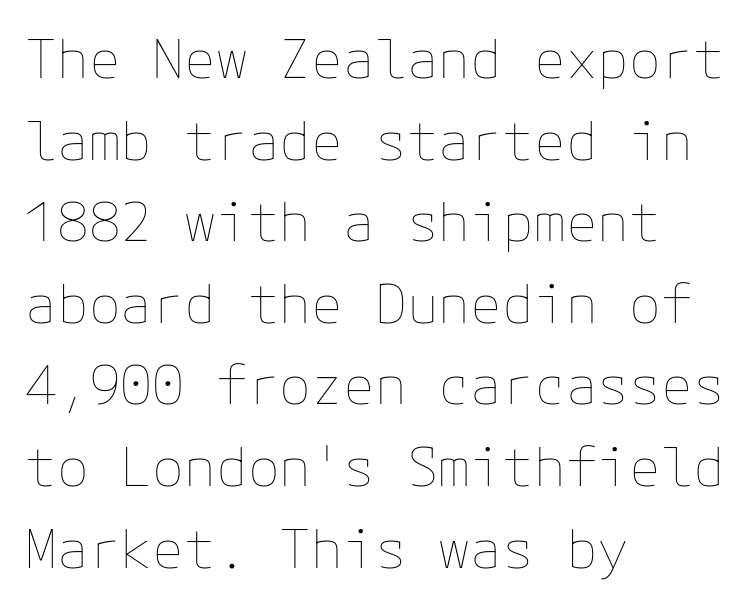
Q: Is the text bold? A: No.
Q: Is the text italic (slanted)? A: No, it is upright.
Q: Is the text underlined? A: No.
Q: How is the paragraph aligned? A: Left-aligned.
Q: Is the spacing between letters normal or unusually wide? A: Normal.
Q: Is the spacing between lines tight, normal or loose? A: Normal.
Q: Width (condensed, normal, or wide)? A: Normal.
Q: Stroke contrast? A: Low.
Q: x-height? A: Medium.
